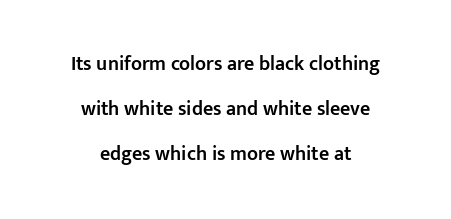
The image shows 20 px text type, upright; set centered, loose line spacing (2.26x), normal letter spacing, not underlined.
